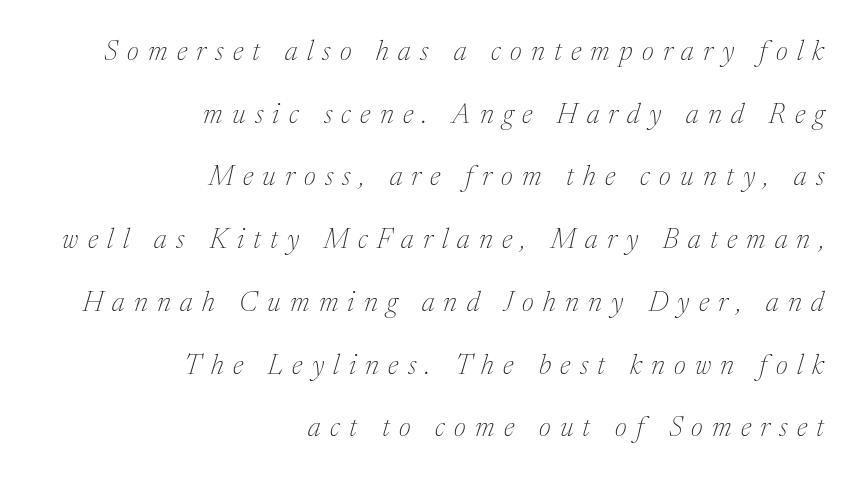
{"serif": "yes", "italic": "yes", "lean": "right", "slant_degrees": 17, "bold": "no", "weight": "thin", "width": "normal", "stroke_contrast": "medium", "x_height": "medium", "monospaced": "no", "underline": "no", "align": "right", "line_spacing": "loose", "line_spacing_ratio": 2.24, "letter_spacing": "wide", "letter_spacing_em": 0.33, "glyph_px": 28}
